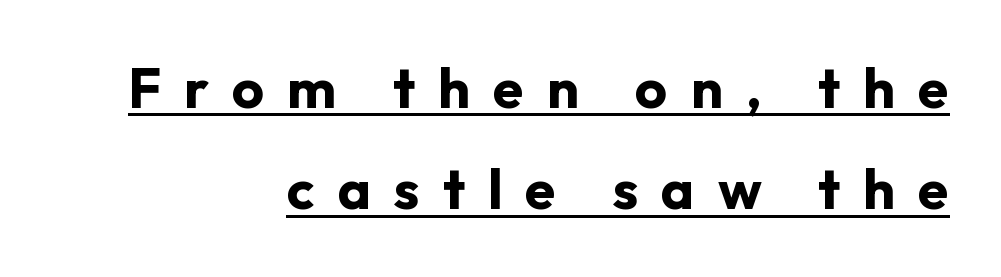
The image shows 56 px bold sans-serif type, upright; set right-aligned, line spacing 1.81x, unusually wide letter spacing (+0.41 em), underlined; low stroke contrast and a medium x-height.
